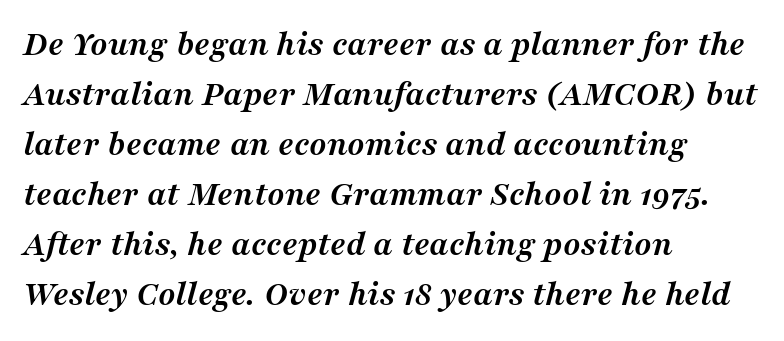
Q: Is the text bold? A: Yes.
Q: Is the text italic (slanted)? A: Yes, it leans right by about 16 degrees.
Q: Is the typeface a serif or a sans-serif typeface? A: Serif.
Q: Is the text underlined? A: No.
Q: How is the paragraph aligned? A: Left-aligned.
Q: Is the spacing between letters normal or unusually wide? A: Normal.
Q: Is the spacing between lines tight, normal or loose? A: Normal.
Q: Width (condensed, normal, or wide)? A: Normal.
Q: Stroke contrast? A: Medium.
Q: x-height? A: Medium.
Q: Monospaced? A: No.
